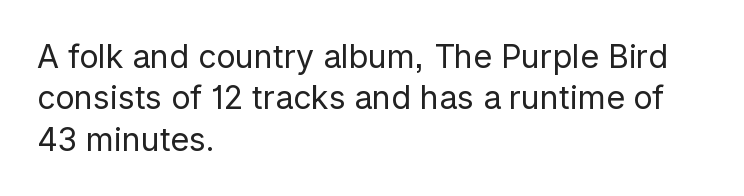
If you drew a ruler down the left edge, every line would touch it. Summary of weight: not heavy and not bold. The space beneath each line is pristine and unruled. Think of a printed novel: that variable character pitch is what you see here. Interline gaps are of average width in this sample.
